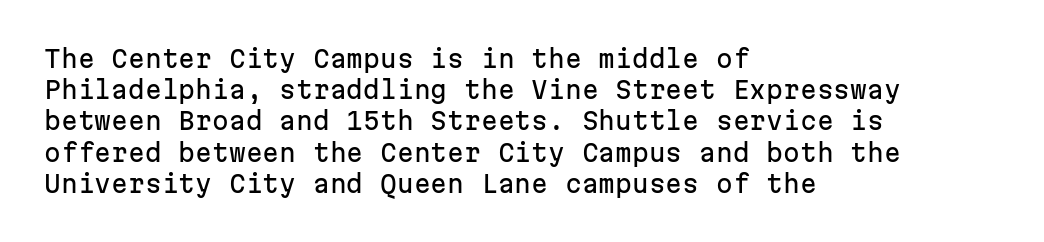
The image shows 24 px text type, upright; set left-aligned, normal line spacing (1.3x), normal letter spacing, not underlined.
